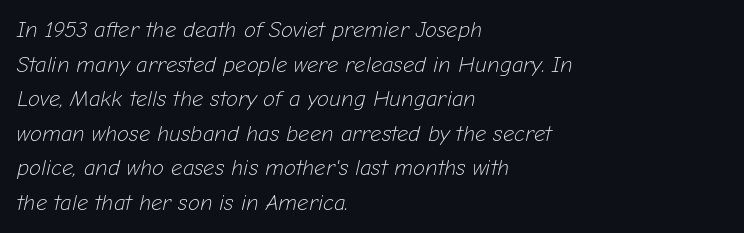
Tall strokes in this sample are angled rather than plumb. The leading is moderate, giving the passage an even texture. Letters rest on an invisible, unmarked baseline. Line starts are locked; line ends wander.
